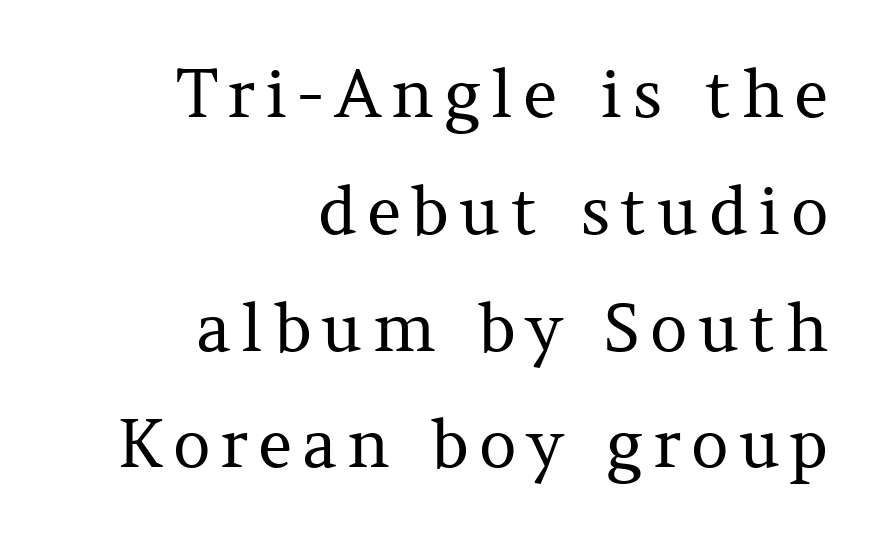
The image shows 66 px regular-weight serif type, upright; set right-aligned, line spacing 1.77x, not underlined; medium stroke contrast and a medium x-height.
